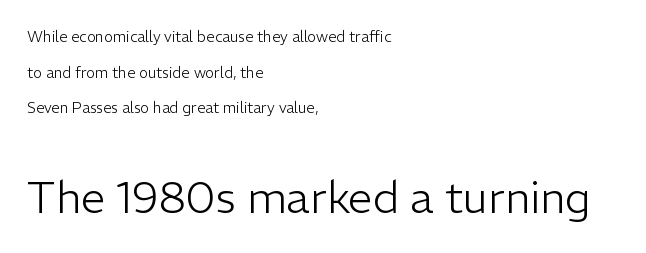
{"serif": "no", "italic": "no", "bold": "no", "weight": "light", "width": "normal", "stroke_contrast": "low", "x_height": "medium", "monospaced": "no", "underline": "no", "align": "left", "line_spacing": "loose", "line_spacing_ratio": 2.38, "letter_spacing": "normal", "letter_spacing_em": 0.0, "larger_block": "second", "size_ratio": 2.93, "glyph_px": 44}
